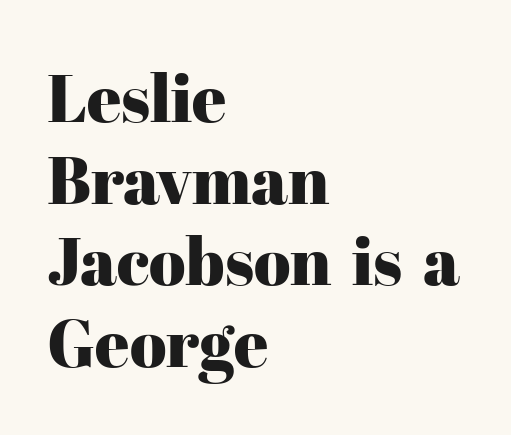
{"serif": "yes", "italic": "no", "width": "normal", "stroke_contrast": "high", "x_height": "medium", "monospaced": "no", "underline": "no", "align": "left", "line_spacing_ratio": 1.22, "letter_spacing": "normal", "letter_spacing_em": 0.0, "glyph_px": 67}
